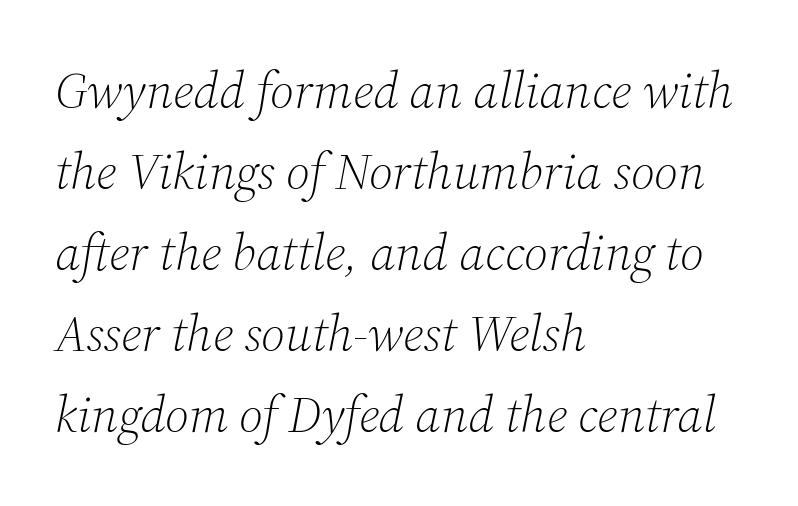
The font sits on the lighter half of the weight spectrum, regular included. The font's italic variant was chosen for this text. You can tell from the footed stems that serif type was used. All the whitespace from short lines collects on the right. Unmarked baselines from the first word to the last.
